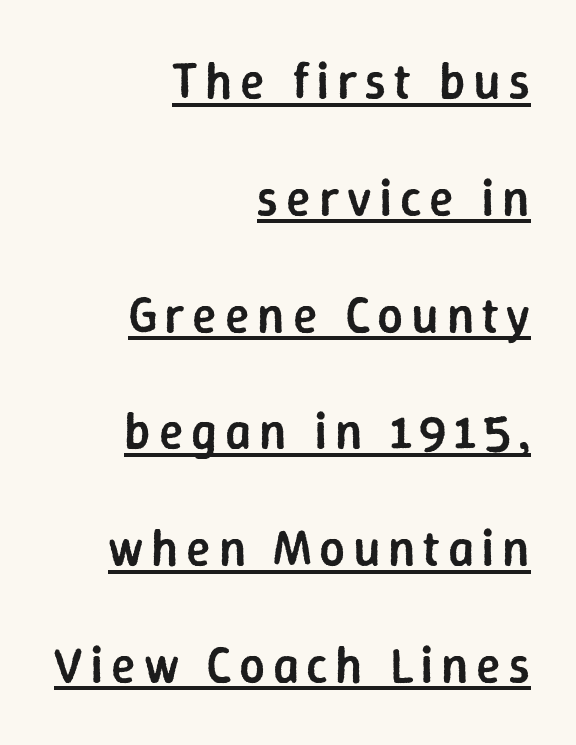
The image shows 51 px semibold sans-serif type, upright; set right-aligned, loose line spacing (2.29x), underlined; low stroke contrast and a medium x-height.
